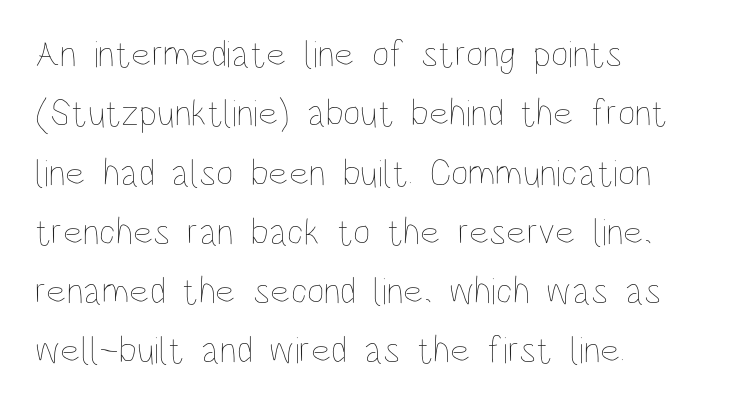
The image shows 38 px thin, condensed type, upright; set left-aligned, normal line spacing (1.56x), normal letter spacing, not underlined; low stroke contrast and a large x-height.
